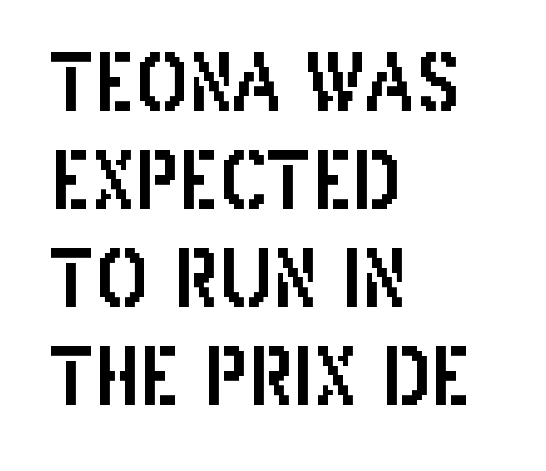
Q: Is the text italic (slanted)? A: No, it is upright.
Q: Is the typeface a serif or a sans-serif typeface? A: Sans-serif.
Q: Is the text underlined? A: No.
Q: How is the paragraph aligned? A: Left-aligned.
Q: Is the spacing between letters normal or unusually wide? A: Normal.
Q: Width (condensed, normal, or wide)? A: Condensed.
Q: Stroke contrast? A: Low.
Q: x-height? A: Large.
Q: Monospaced? A: No.
